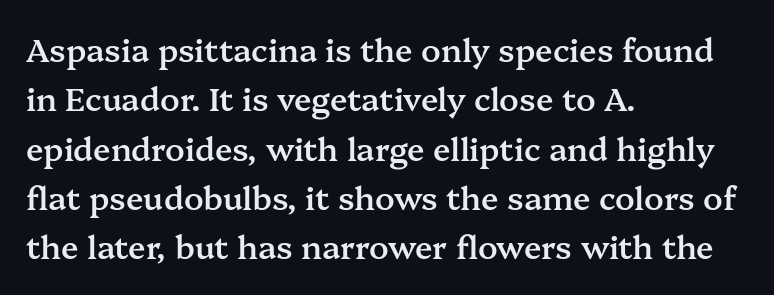
Words float on clear page, feet unadorned. The designer left line spacing at the default. This sample has the flowing, uneven cadence of proportional lettering. This rendering uses left alignment, leaving the right contour irregular. Designer's note — italics off, roman on. Type style note: has serifs.
